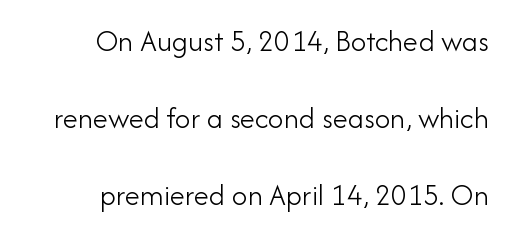
{"serif": "no", "italic": "no", "bold": "no", "weight": "light", "width": "normal", "stroke_contrast": "low", "x_height": "small", "monospaced": "no", "underline": "no", "align": "right", "line_spacing": "loose", "line_spacing_ratio": 2.48, "letter_spacing": "normal", "letter_spacing_em": 0.0, "glyph_px": 31}
